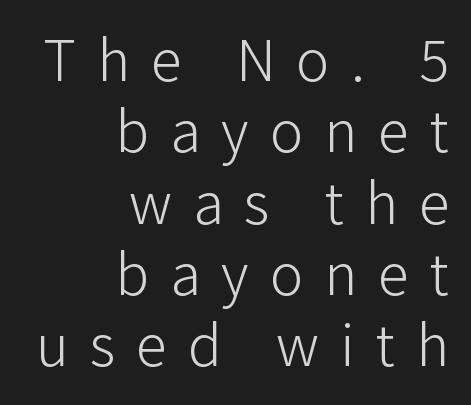
{"serif": "no", "italic": "no", "bold": "no", "weight": "light", "width": "normal", "stroke_contrast": "low", "x_height": "medium", "monospaced": "no", "underline": "no", "align": "right", "line_spacing": "tight", "line_spacing_ratio": 1.15, "letter_spacing": "wide", "letter_spacing_em": 0.34, "glyph_px": 62}
